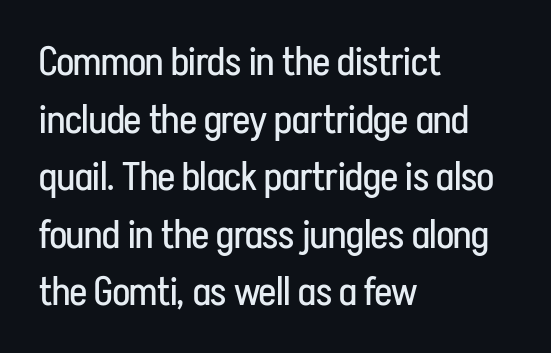
Q: Is the text bold? A: No.
Q: Is the text italic (slanted)? A: No, it is upright.
Q: Is the typeface a serif or a sans-serif typeface? A: Sans-serif.
Q: Is the text underlined? A: No.
Q: How is the paragraph aligned? A: Left-aligned.
Q: Is the spacing between letters normal or unusually wide? A: Normal.
Q: Is the spacing between lines tight, normal or loose? A: Normal.
Q: Width (condensed, normal, or wide)? A: Condensed.
Q: Stroke contrast? A: Low.
Q: x-height? A: Medium.
Q: Monospaced? A: No.
